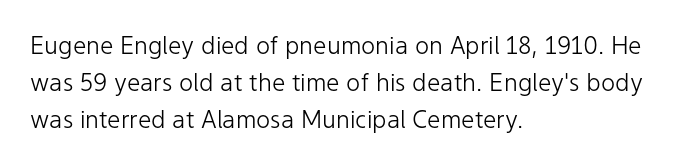
Q: Is the text bold? A: No.
Q: Is the text italic (slanted)? A: No, it is upright.
Q: Is the text underlined? A: No.
Q: How is the paragraph aligned? A: Left-aligned.
Q: Is the spacing between letters normal or unusually wide? A: Normal.
Q: Is the spacing between lines tight, normal or loose? A: Normal.
